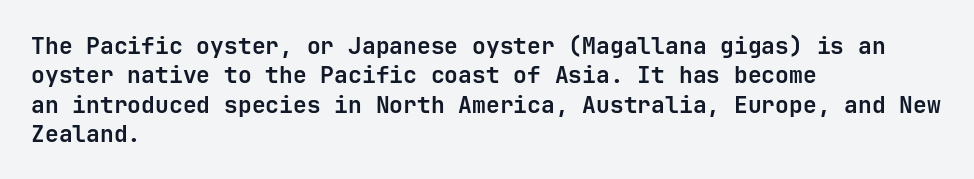
The image shows 23 px bold type, upright; set left-aligned, normal line spacing (1.28x), normal letter spacing, not underlined.
